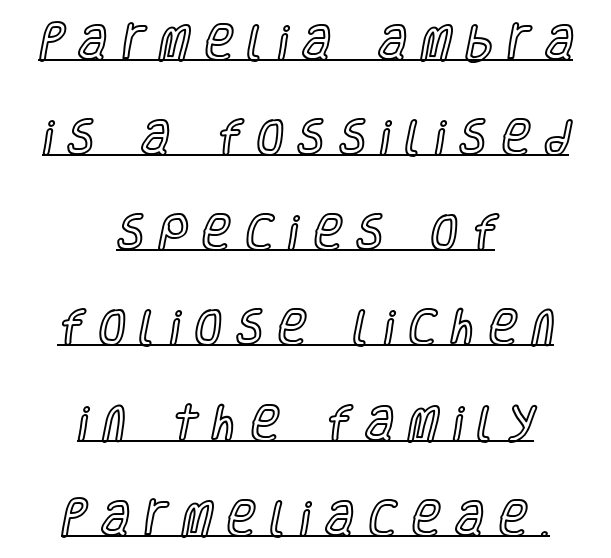
{"width": "condensed", "x_height": "large", "monospaced": "no", "underline": "yes", "align": "center", "line_spacing": "loose", "line_spacing_ratio": 2.44, "letter_spacing": "wide", "letter_spacing_em": 0.38, "glyph_px": 39}
